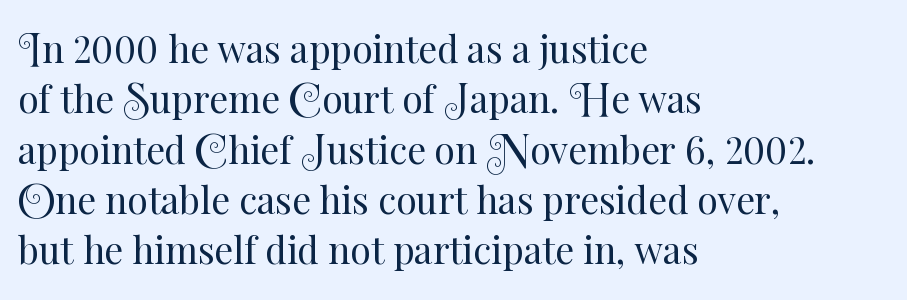
Notice how descenders clear the ascenders below comfortably — that's standard leading. Compared with typical body copy, the letter spacing here is the same. In terms of posture, this sample is upright. The face looks like a standard text weight, possibly lighter. Character widths vary here, with narrow letters taking less room than wide ones.
